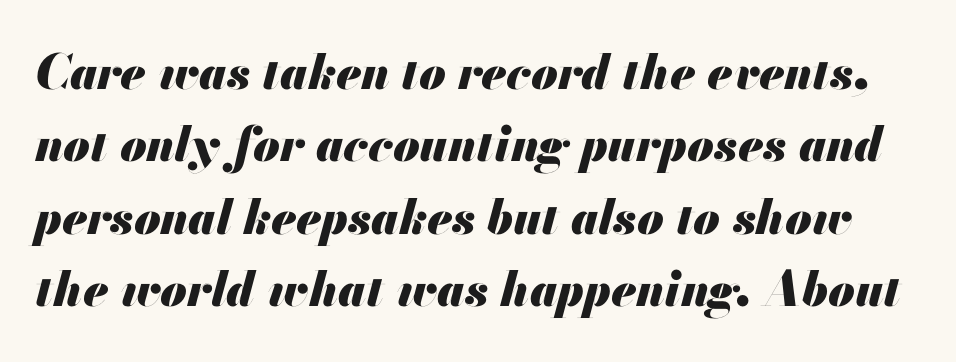
The image shows 48 px heavy type, italic (leaning right); set normal line spacing (1.51x), normal letter spacing, not underlined; medium stroke contrast and a small x-height.
